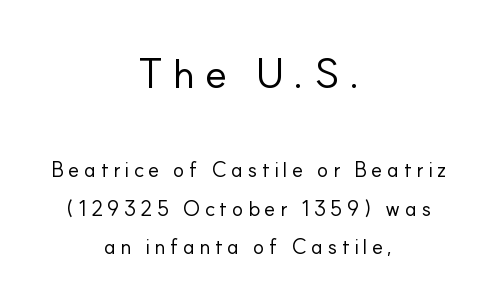
The image shows 42 px regular-weight sans-serif type, upright; set centered, line spacing 1.83x, unusually wide letter spacing (+0.21 em), not underlined; the first (top) block is 2.0x larger; low stroke contrast and a small x-height.
